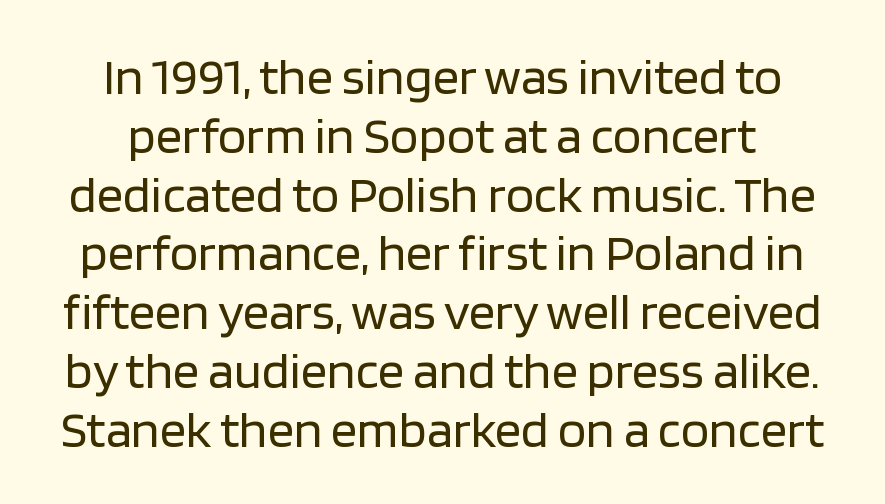
Q: Is the text bold? A: No.
Q: Is the text italic (slanted)? A: No, it is upright.
Q: Is the typeface a serif or a sans-serif typeface? A: Sans-serif.
Q: Is the text underlined? A: No.
Q: Is the spacing between letters normal or unusually wide? A: Normal.
Q: Is the spacing between lines tight, normal or loose? A: Tight.
Q: Width (condensed, normal, or wide)? A: Normal.
Q: Stroke contrast? A: Low.
Q: x-height? A: Large.
Q: Monospaced? A: No.
